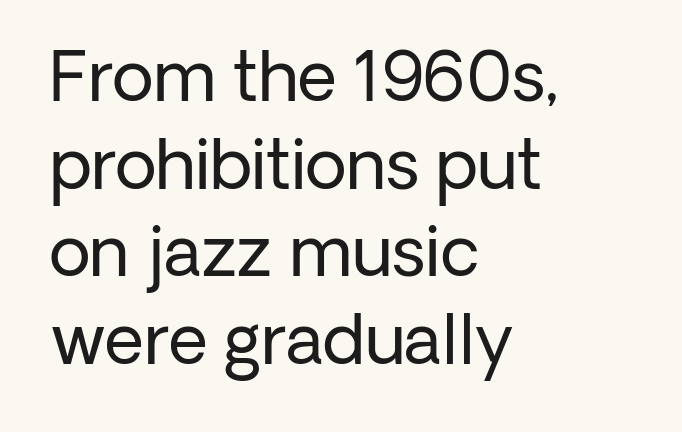
The typesetter chose a ragged-right arrangement here. Heft: none added — not bold. Observe the ordinary spacing: letters are neighbours, not strangers. The rendering uses natural spacing where letterforms have individual widths. Typographically, this falls in the sans-serif category.
